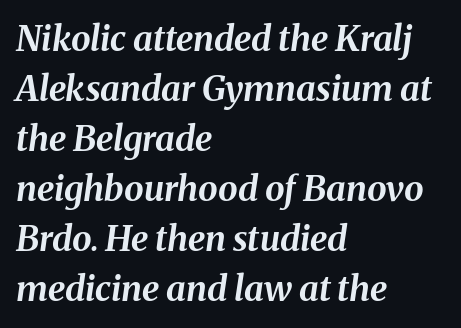
Q: Is the text bold? A: Yes.
Q: Is the text italic (slanted)? A: Yes, it leans right by about 8 degrees.
Q: Is the text underlined? A: No.
Q: How is the paragraph aligned? A: Left-aligned.
Q: Is the spacing between letters normal or unusually wide? A: Normal.
Q: Is the spacing between lines tight, normal or loose? A: Normal.
Q: Width (condensed, normal, or wide)? A: Normal.
Q: Stroke contrast? A: Medium.
Q: x-height? A: Medium.
Q: Monospaced? A: No.
